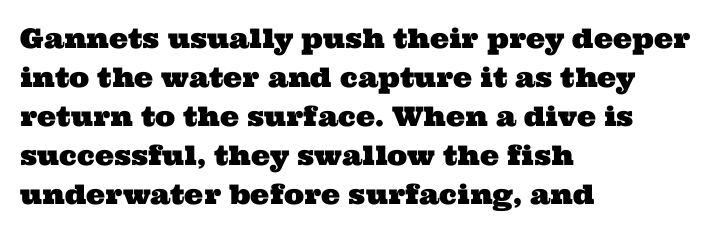
{"underline": "no", "align": "left", "line_spacing": "normal", "line_spacing_ratio": 1.44, "letter_spacing": "normal", "letter_spacing_em": 0.0, "glyph_px": 27}
